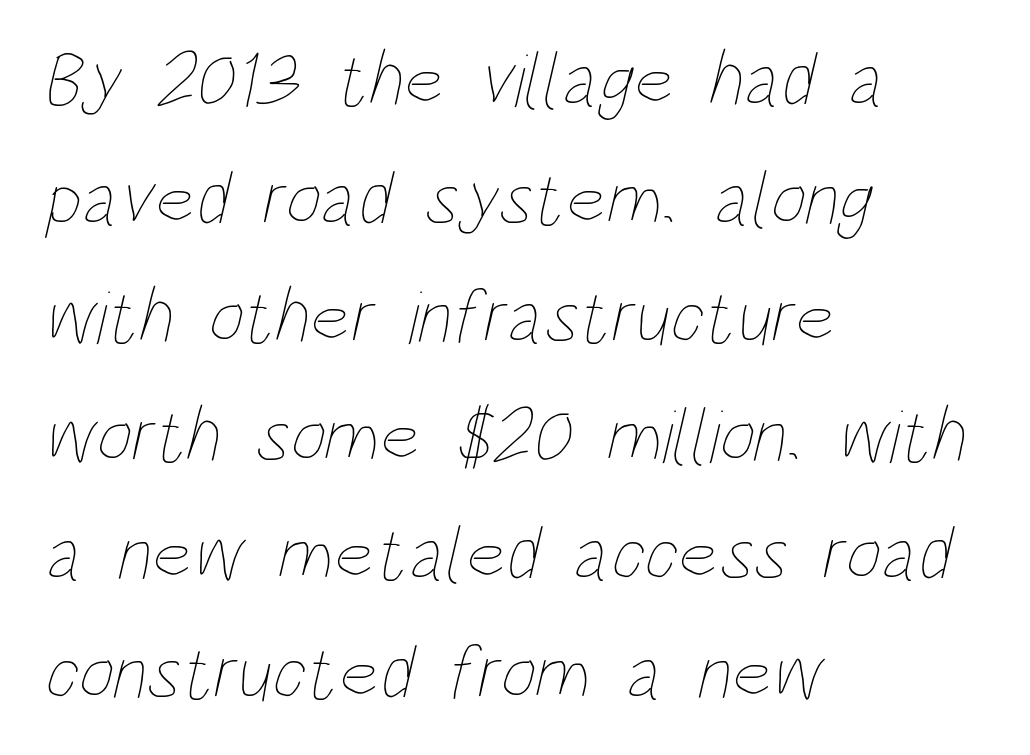
{"bold": "no", "weight": "thin", "width": "condensed", "stroke_contrast": "low", "x_height": "large", "monospaced": "no", "underline": "no", "align": "left", "line_spacing": "normal", "line_spacing_ratio": 1.54, "letter_spacing": "normal", "letter_spacing_em": 0.0, "glyph_px": 77}
